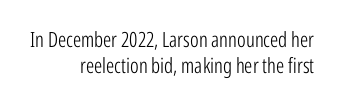
The image shows 21 px text type, upright; set right-aligned, line spacing 1.24x, normal letter spacing, not underlined.
